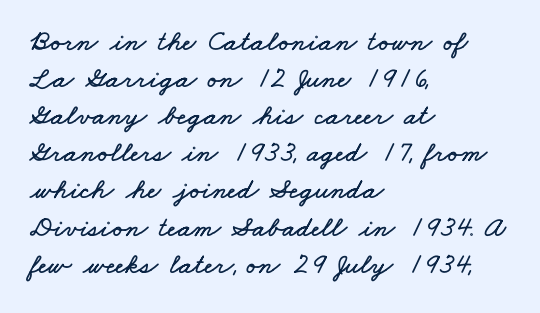
Q: Is the text underlined? A: No.
Q: How is the paragraph aligned? A: Left-aligned.
Q: Is the spacing between letters normal or unusually wide? A: Normal.
Q: Is the spacing between lines tight, normal or loose? A: Normal.
Q: Width (condensed, normal, or wide)? A: Wide.
Q: Stroke contrast? A: Low.
Q: x-height? A: Small.
Q: Monospaced? A: No.
